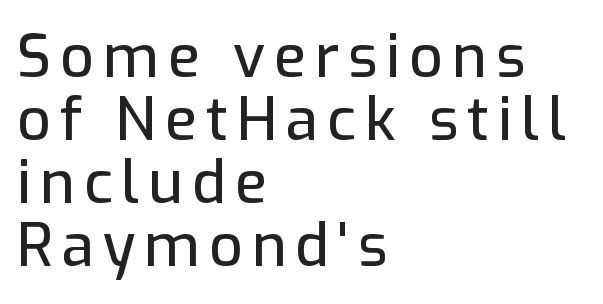
{"serif": "no", "italic": "no", "width": "normal", "stroke_contrast": "low", "x_height": "medium", "monospaced": "no", "underline": "no", "align": "left", "line_spacing": "tight", "line_spacing_ratio": 1.07, "glyph_px": 59}
